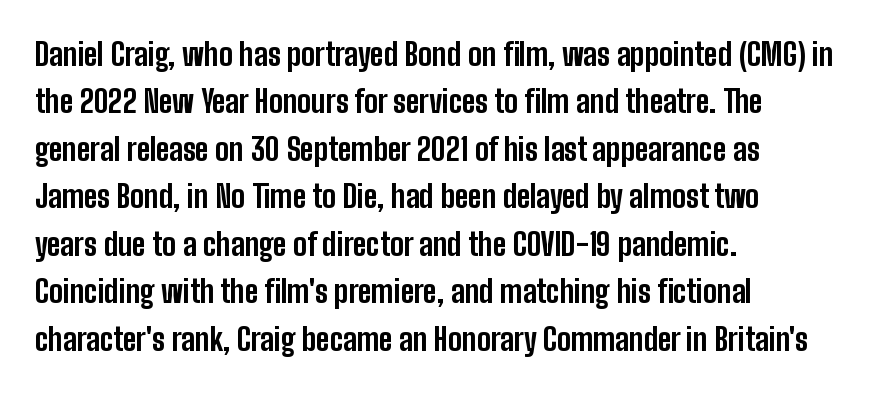
Q: Is the text bold? A: Yes.
Q: Is the text italic (slanted)? A: No, it is upright.
Q: Is the typeface a serif or a sans-serif typeface? A: Sans-serif.
Q: Is the text underlined? A: No.
Q: How is the paragraph aligned? A: Left-aligned.
Q: Is the spacing between letters normal or unusually wide? A: Normal.
Q: Is the spacing between lines tight, normal or loose? A: Normal.
Q: Width (condensed, normal, or wide)? A: Condensed.
Q: Stroke contrast? A: Low.
Q: x-height? A: Medium.
Q: Monospaced? A: No.
